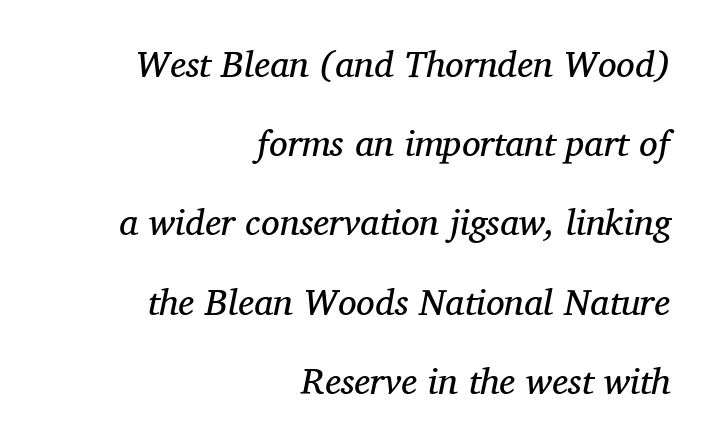
The image shows 37 px regular-weight serif type, italic (leaning right); set right-aligned, loose line spacing (2.14x), normal letter spacing, not underlined; medium stroke contrast and a medium x-height.
